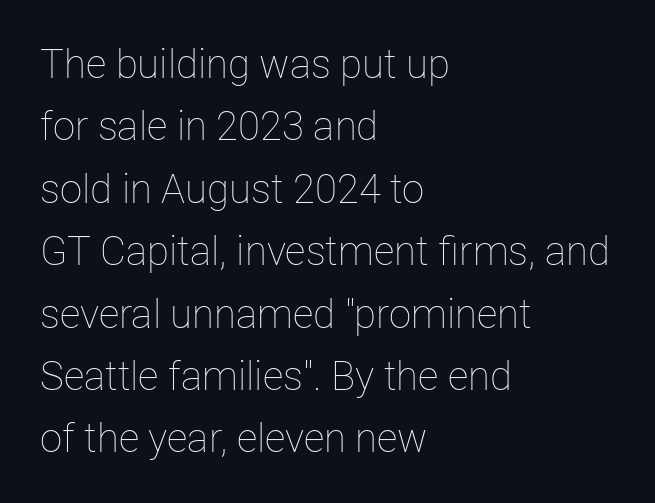
If you drew a ruler down the left edge, every line would touch it. Words appear dense and cohesive because spacing is normal. Only glyphs here, with clear space below each row. Is the stroke heavy? The answer is a plain regular-or-lighter. Ascenders rise straight up at ninety degrees.
